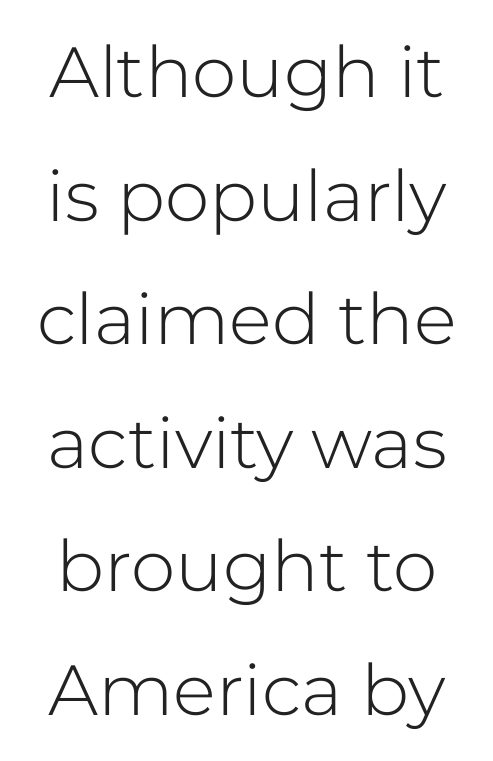
The image shows 71 px light sans-serif type, upright; set line spacing 1.74x, normal letter spacing, not underlined; low stroke contrast and a medium x-height.
